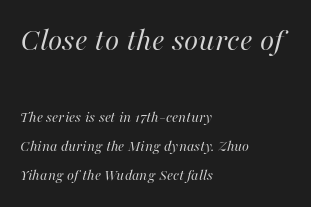
The typesetting does not lean heavy: it is not bold. This rendering uses left alignment, leaving the right contour irregular. Notice how the stems are inclined rather than vertical — that's the hallmark of italics. The letters advance in unequal steps, a hallmark of proportional type. If you squint, the top block still reads clearly — it's the larger of the two. The line texture is even and compact thanks to regular tracking.
